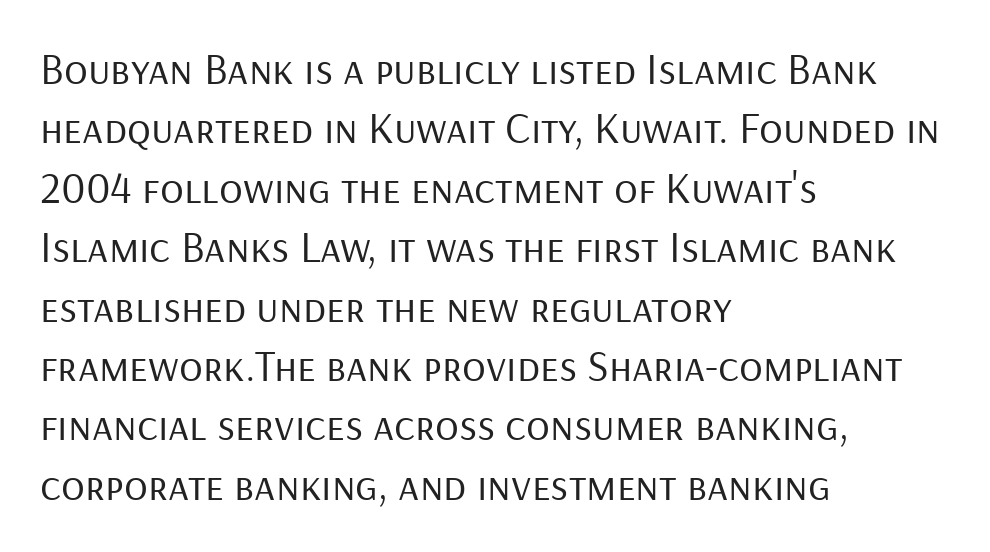
The specimen omits any rule beneath the text block's lines. You can tell it's not italic because the verticals are truly vertical. Spacing verdict: proportional, widths tailored to each character. A light-to-regular cut is what we see here. The tracking reads as untouched default to a designer's eye. This rendering uses left alignment, leaving the right contour irregular.
